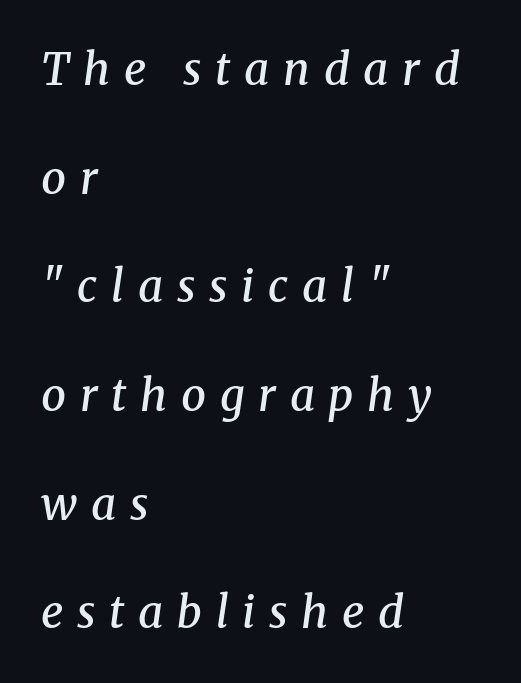
The image shows 44 px semibold serif type, italic (leaning right); set left-aligned, loose line spacing (2.47x), unusually wide letter spacing (+0.31 em), not underlined; medium stroke contrast and a medium x-height.
